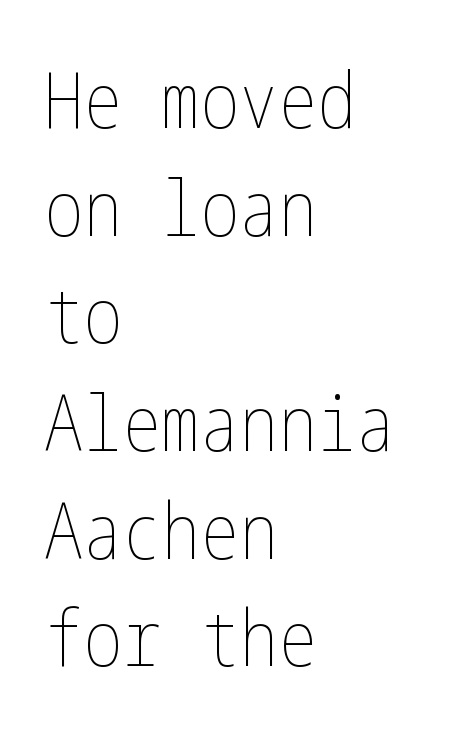
Ascenders rise straight up at ninety degrees. Layout note: lines flush left. The gap between lines stays unmarked. Heft: none added — not bold.
